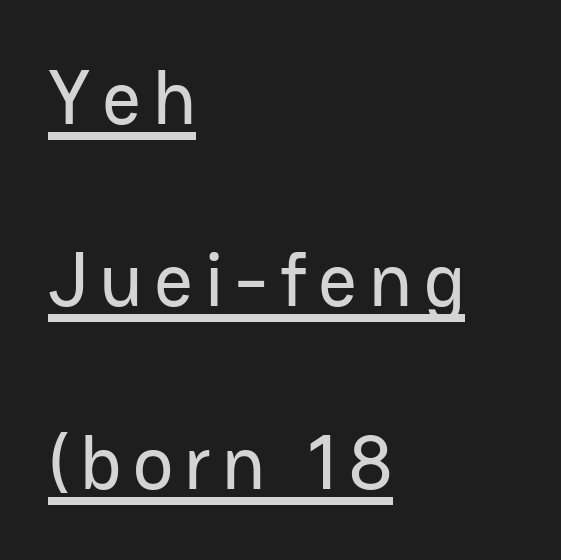
Somebody hit Ctrl+U on this one — the words are underlined. Proportional: the letters do not fall into vertical columns. Leading: increased. When letters stand straight like this, we call the style roman or upright. These lines stack with their left ends in a neat column. Examine the stroke ends and you'll find no serifs.
